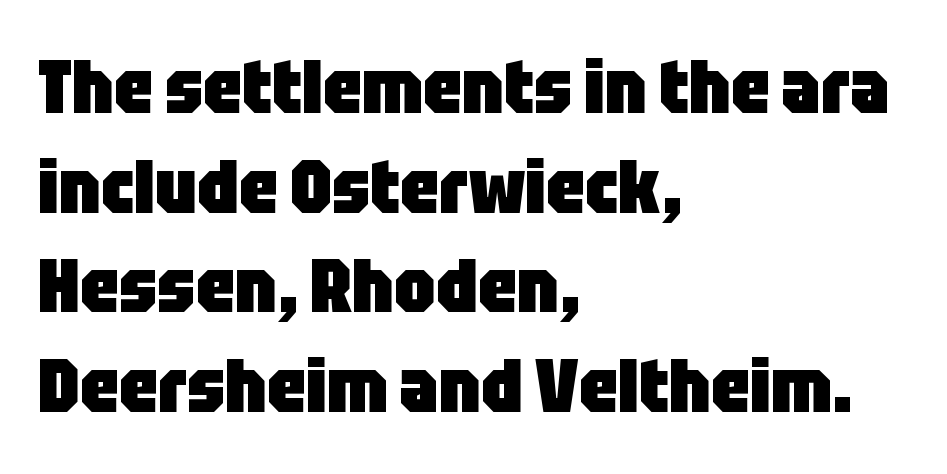
The typography opts for an upright posture over an oblique one. A typesetter would call this proportional, since set widths differ per character. Compared with typical paragraphs, the rows here are spaced about the same. Descender tails drop into unmarked territory. Horizontal alignment here is leftward, the default for most running prose.
